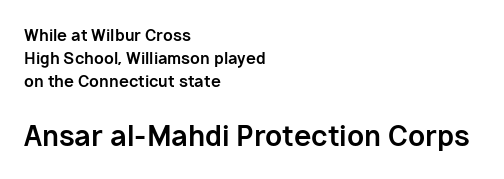
{"serif": "no", "italic": "no", "bold": "yes", "weight": "bold", "width": "normal", "stroke_contrast": "low", "x_height": "medium", "monospaced": "no", "underline": "no", "align": "left", "line_spacing": "normal", "line_spacing_ratio": 1.45, "letter_spacing": "normal", "letter_spacing_em": 0.0, "larger_block": "second", "size_ratio": 1.75, "glyph_px": 28}
